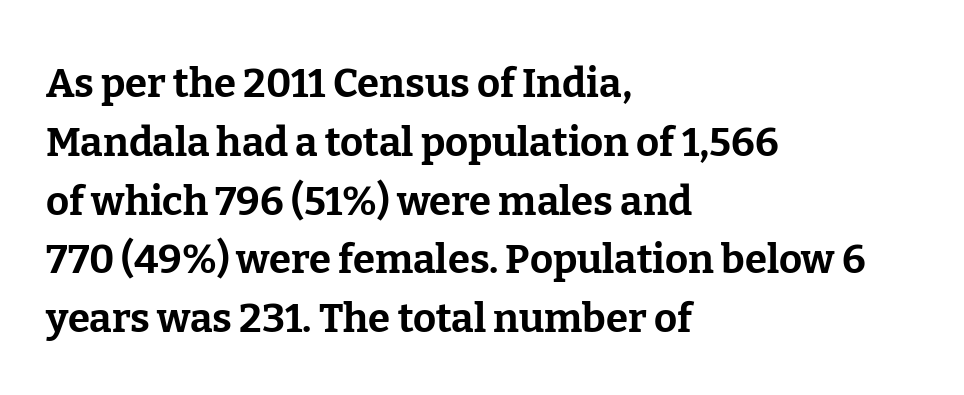
{"serif": "yes", "italic": "no", "bold": "yes", "weight": "bold", "width": "normal", "stroke_contrast": "low", "x_height": "medium", "monospaced": "no", "underline": "no", "align": "left", "line_spacing": "normal", "line_spacing_ratio": 1.47, "letter_spacing": "normal", "letter_spacing_em": 0.0, "glyph_px": 40}
